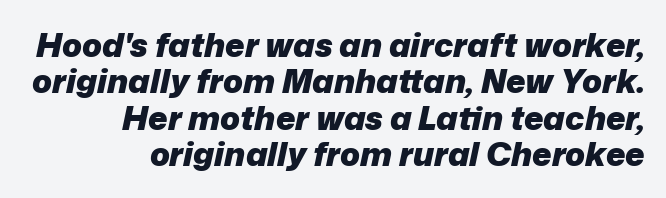
The image shows 33 px heavy type, italic (leaning right); set right-aligned, tight line spacing (1.1x), normal letter spacing, not underlined; low stroke contrast and a medium x-height.
